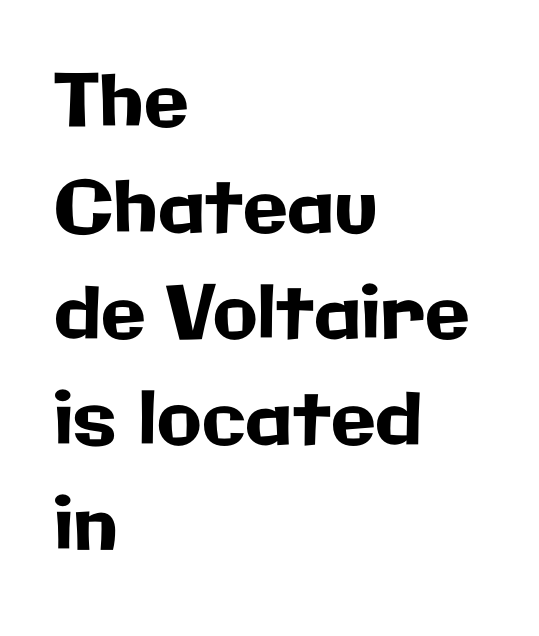
{"serif": "no", "italic": "no", "width": "normal", "stroke_contrast": "low", "x_height": "medium", "monospaced": "no", "underline": "no", "align": "left", "line_spacing": "normal", "line_spacing_ratio": 1.45, "letter_spacing": "normal", "letter_spacing_em": 0.0, "glyph_px": 73}
